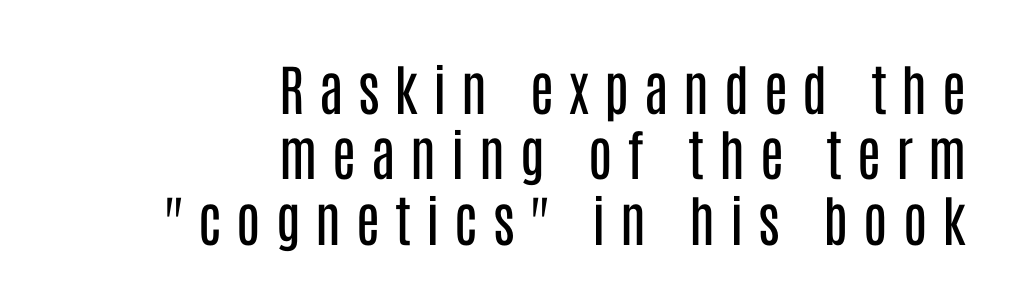
{"serif": "no", "italic": "no", "bold": "no", "weight": "regular", "width": "condensed", "stroke_contrast": "low", "x_height": "large", "monospaced": "no", "underline": "no", "align": "right", "line_spacing_ratio": 1.19, "letter_spacing": "wide", "letter_spacing_em": 0.27, "glyph_px": 55}
